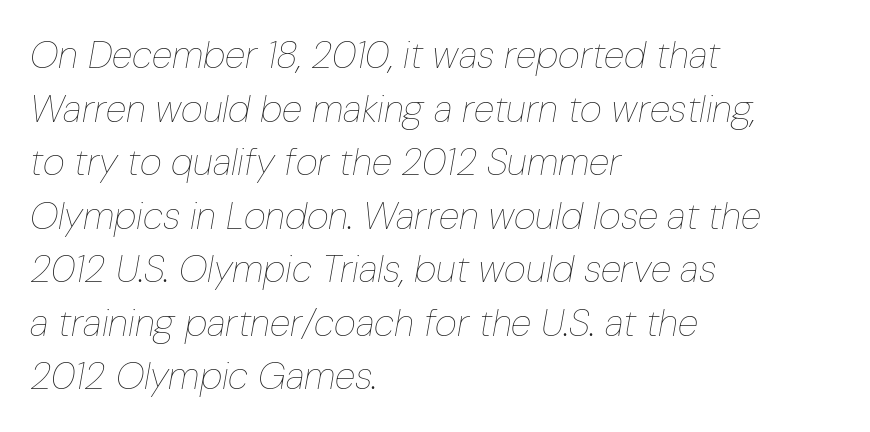
Q: Is the text bold? A: No.
Q: Is the text italic (slanted)? A: Yes, it leans right by about 10 degrees.
Q: Is the text underlined? A: No.
Q: How is the paragraph aligned? A: Left-aligned.
Q: Is the spacing between letters normal or unusually wide? A: Normal.
Q: Is the spacing between lines tight, normal or loose? A: Normal.
Q: Width (condensed, normal, or wide)? A: Condensed.
Q: Stroke contrast? A: Low.
Q: x-height? A: Medium.
Q: Monospaced? A: No.
